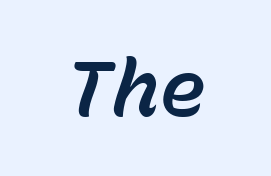
Observe the ordinary spacing: letters are neighbours, not strangers. Every character here occupies the same horizontal width, giving the sample a typewriter-like rhythm. This rendering uses center alignment, leaving both contours irregular but symmetric. Characters are canted at an angle relative to the baseline's perpendicular. Type without underlining.
